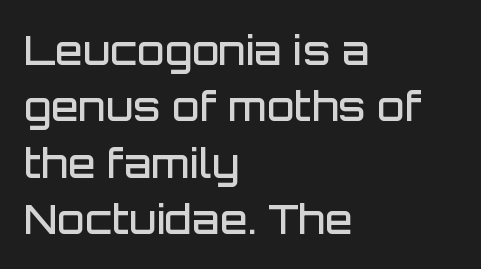
{"serif": "no", "italic": "no", "bold": "semi", "weight": "semibold", "width": "normal", "stroke_contrast": "low", "x_height": "large", "monospaced": "no", "underline": "no", "align": "left", "line_spacing": "normal", "line_spacing_ratio": 1.41, "letter_spacing": "normal", "letter_spacing_em": 0.0, "glyph_px": 40}
